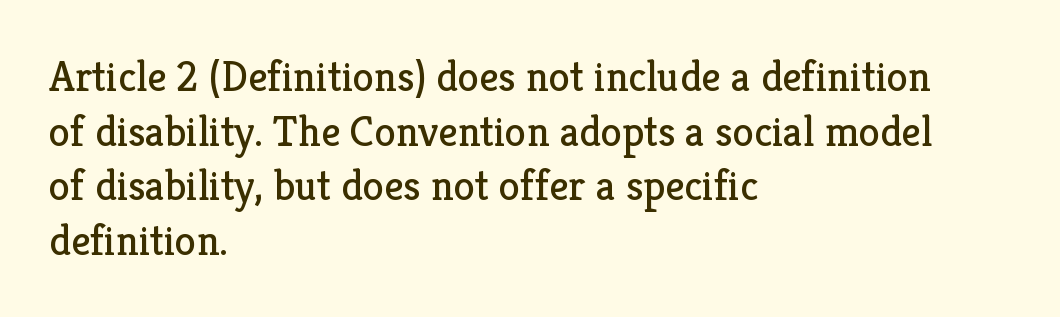
Q: Is the text bold? A: No.
Q: Is the text italic (slanted)? A: No, it is upright.
Q: Is the typeface a serif or a sans-serif typeface? A: Serif.
Q: Is the text underlined? A: No.
Q: How is the paragraph aligned? A: Left-aligned.
Q: Is the spacing between letters normal or unusually wide? A: Normal.
Q: Is the spacing between lines tight, normal or loose? A: Normal.
Q: Width (condensed, normal, or wide)? A: Normal.
Q: Stroke contrast? A: Low.
Q: x-height? A: Medium.
Q: Monospaced? A: No.
